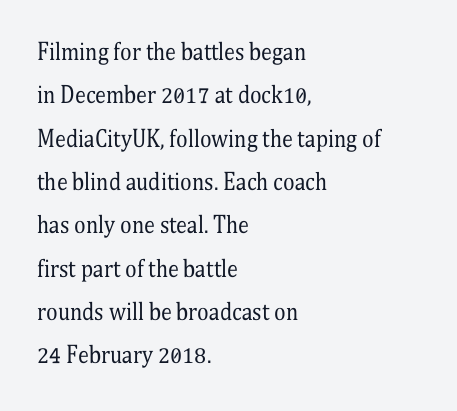
{"italic": "no", "bold": "no", "underline": "no", "align": "left", "line_spacing": "loose", "line_spacing_ratio": 1.97, "letter_spacing": "normal", "letter_spacing_em": 0.0, "glyph_px": 22}
